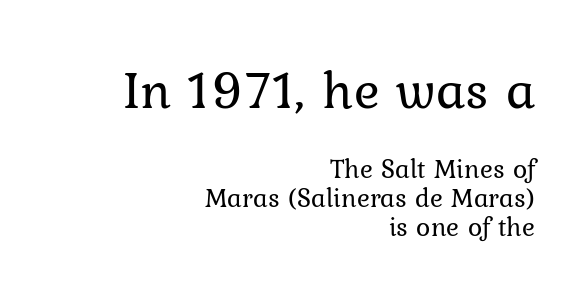
{"serif": "yes", "italic": "no", "bold": "no", "weight": "regular", "width": "normal", "stroke_contrast": "low", "x_height": "medium", "monospaced": "no", "underline": "no", "align": "right", "line_spacing": "tight", "line_spacing_ratio": 1.06, "letter_spacing": "normal", "letter_spacing_em": 0.0, "larger_block": "first", "size_ratio": 2.0, "glyph_px": 54}
